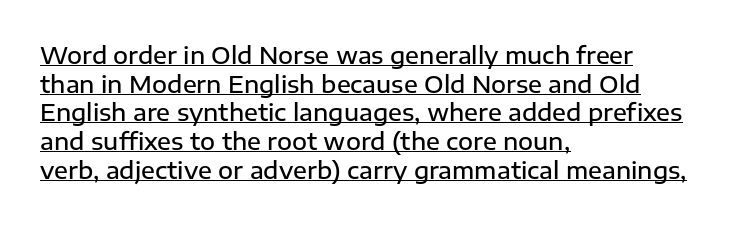
The typesetting leans somewhat heavy: a semibold. Does extra space separate the letters? No, they use regular spacing. Check the space under the baseline: a stroke is drawn there. A classic flush-left, rag-right setting is used for this passage.
